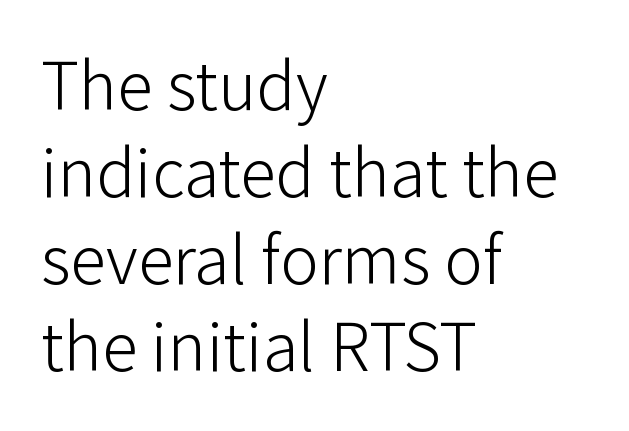
The type is set solid horizontally, with unmodified tracking. The typeface chosen for these lines omits serifs. Ascenders rise straight up at ninety degrees. Plain, unruled lines of type.
